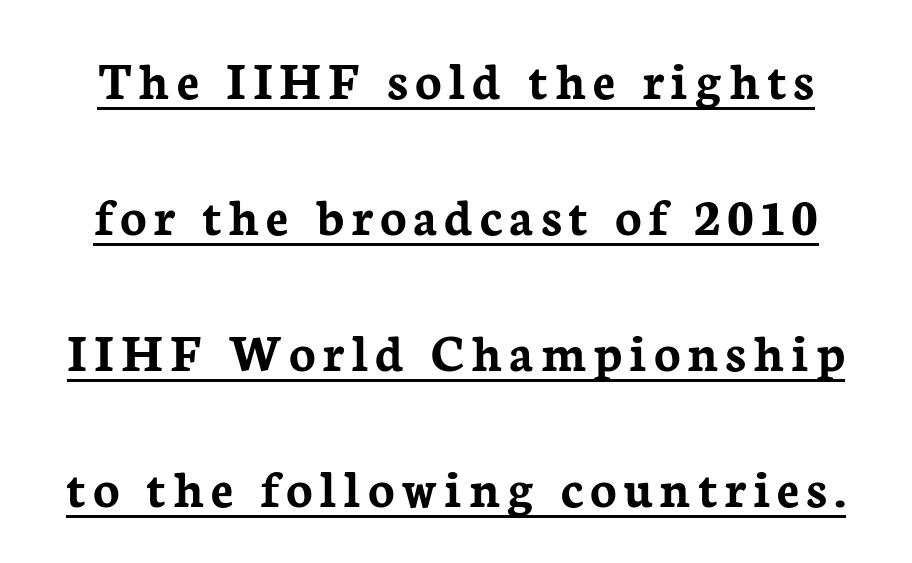
{"serif": "yes", "italic": "no", "bold": "yes", "weight": "semibold", "width": "normal", "stroke_contrast": "low", "x_height": "medium", "monospaced": "no", "underline": "yes", "line_spacing": "loose", "line_spacing_ratio": 2.47, "glyph_px": 55}
